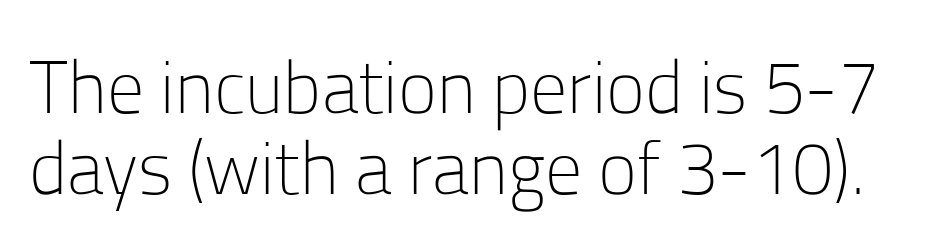
{"serif": "no", "italic": "no", "bold": "no", "weight": "light", "width": "normal", "stroke_contrast": "low", "x_height": "medium", "monospaced": "no", "underline": "no", "line_spacing": "tight", "line_spacing_ratio": 1.09, "letter_spacing": "normal", "letter_spacing_em": 0.0, "glyph_px": 74}
